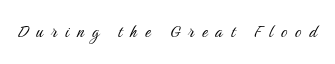
The image shows 20 px text type; set unusually wide letter spacing (+0.4 em), not underlined.
